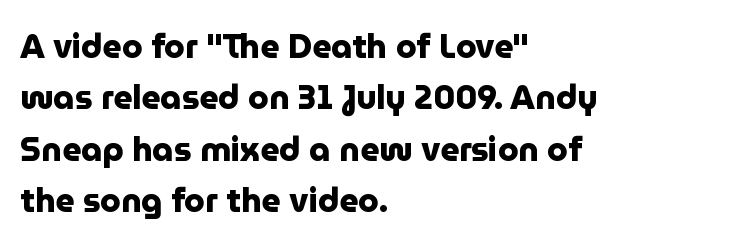
{"serif": "no", "italic": "no", "bold": "yes", "weight": "heavy", "width": "normal", "stroke_contrast": "low", "x_height": "medium", "monospaced": "no", "underline": "no", "align": "left", "line_spacing": "normal", "line_spacing_ratio": 1.56, "letter_spacing": "normal", "letter_spacing_em": 0.0, "glyph_px": 33}
